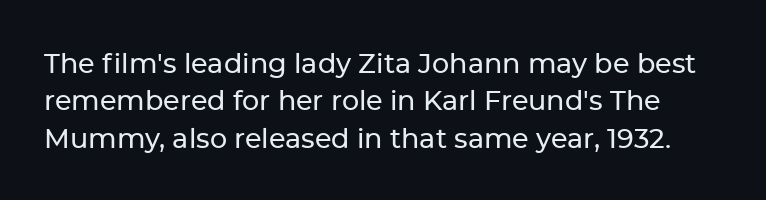
The passage shown is not underscored anywhere. What's the leading like? Ordinary, nothing unusual. The horizontal fit of the characters is conventional and even. Nope, not italic — everything's standing straight.
